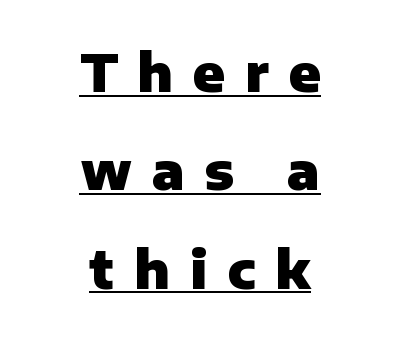
The image shows 52 px heavy sans-serif type, upright; set centered, line spacing 1.89x, unusually wide letter spacing (+0.38 em), underlined; low stroke contrast and a medium x-height.
